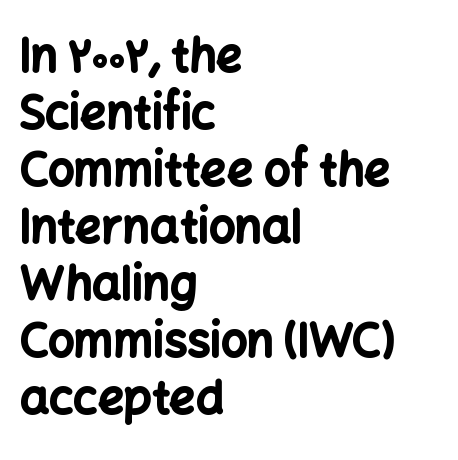
Q: Is the text bold? A: Yes.
Q: Is the text italic (slanted)? A: No, it is upright.
Q: Is the typeface a serif or a sans-serif typeface? A: Sans-serif.
Q: Is the text underlined? A: No.
Q: How is the paragraph aligned? A: Left-aligned.
Q: Is the spacing between letters normal or unusually wide? A: Normal.
Q: Width (condensed, normal, or wide)? A: Normal.
Q: Stroke contrast? A: Low.
Q: x-height? A: Medium.
Q: Monospaced? A: No.
